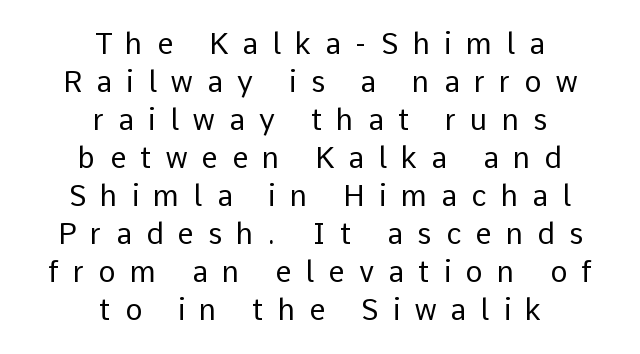
{"serif": "no", "italic": "no", "bold": "no", "weight": "regular", "width": "normal", "stroke_contrast": "low", "x_height": "medium", "monospaced": "no", "underline": "no", "align": "center", "line_spacing": "normal", "line_spacing_ratio": 1.31, "letter_spacing": "wide", "letter_spacing_em": 0.49, "glyph_px": 29}
